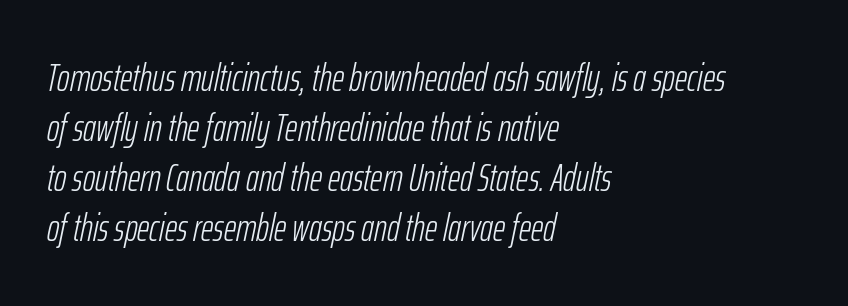
The image shows 38 px light, condensed type, italic (leaning right); set left-aligned, normal line spacing (1.32x), normal letter spacing, not underlined; low stroke contrast and a medium x-height.
